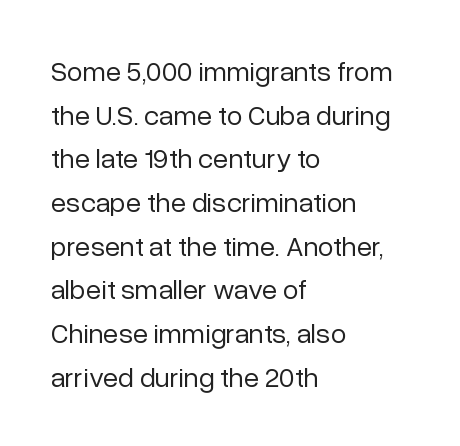
{"serif": "no", "italic": "no", "bold": "no", "weight": "regular", "width": "normal", "stroke_contrast": "low", "x_height": "medium", "monospaced": "no", "underline": "no", "align": "left", "line_spacing": "normal", "line_spacing_ratio": 1.56, "letter_spacing": "normal", "letter_spacing_em": 0.0, "glyph_px": 28}
